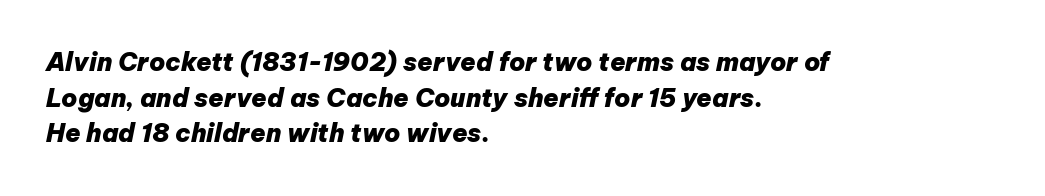
Q: Is the text bold? A: Yes.
Q: Is the text italic (slanted)? A: Yes, it leans right by about 12 degrees.
Q: Is the text underlined? A: No.
Q: How is the paragraph aligned? A: Left-aligned.
Q: Is the spacing between letters normal or unusually wide? A: Normal.
Q: Is the spacing between lines tight, normal or loose? A: Normal.
